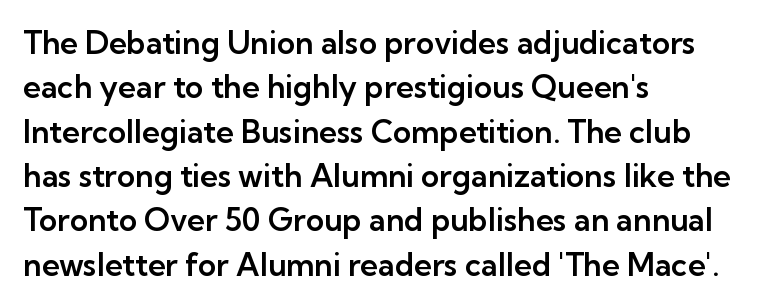
Q: Is the text italic (slanted)? A: No, it is upright.
Q: Is the typeface a serif or a sans-serif typeface? A: Sans-serif.
Q: Is the text underlined? A: No.
Q: How is the paragraph aligned? A: Left-aligned.
Q: Is the spacing between letters normal or unusually wide? A: Normal.
Q: Is the spacing between lines tight, normal or loose? A: Normal.
Q: Width (condensed, normal, or wide)? A: Normal.
Q: Stroke contrast? A: Low.
Q: x-height? A: Medium.
Q: Monospaced? A: No.
